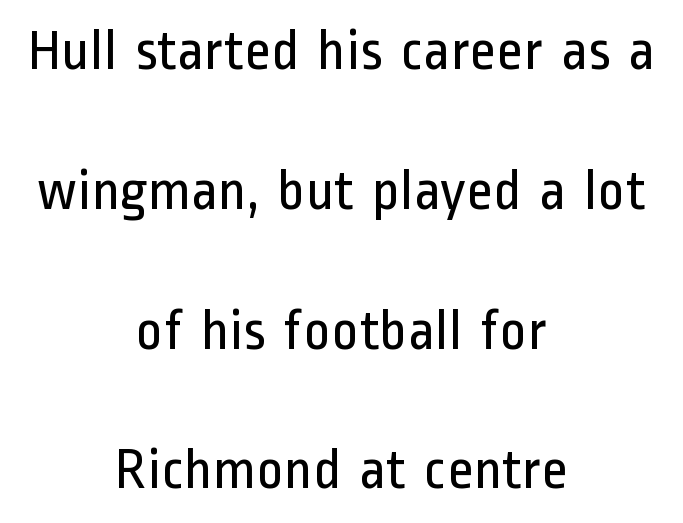
This is roman type, the default non-slanted kind. The gaps between neighbouring characters are ordinary and unremarkable. The letters advance in unequal steps, a hallmark of proportional type. Nobody drew a line under any word here. The letters carry no serifs — their stems end cleanly without finishing strokes.
